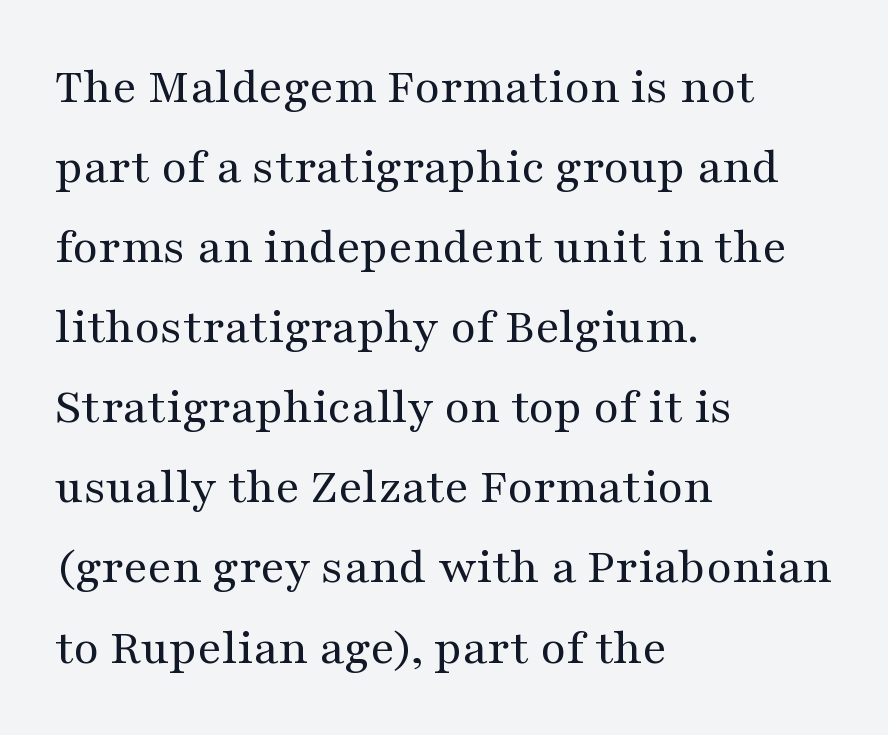
{"serif": "yes", "italic": "no", "bold": "no", "weight": "regular", "width": "wide", "stroke_contrast": "medium", "x_height": "medium", "monospaced": "no", "underline": "no", "align": "left", "line_spacing": "normal", "line_spacing_ratio": 1.54, "letter_spacing": "normal", "letter_spacing_em": 0.0, "glyph_px": 52}
